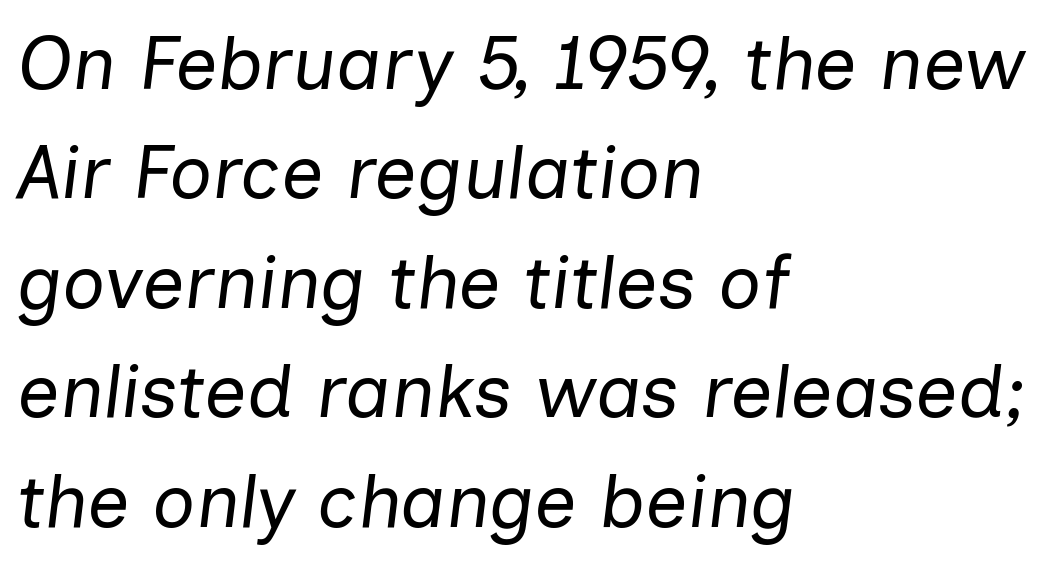
The image shows 75 px regular-weight type, italic (leaning right); set left-aligned, normal line spacing (1.46x), normal letter spacing, not underlined; low stroke contrast and a medium x-height.
